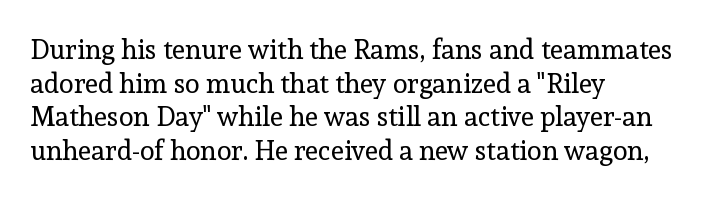
The image shows 27 px text type, upright; set left-aligned, normal line spacing (1.25x), normal letter spacing, not underlined.
